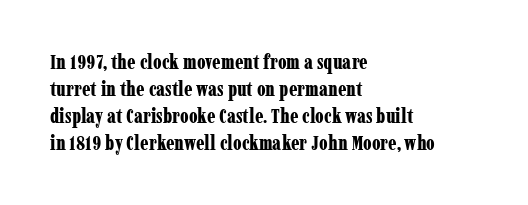
Q: Is the text bold? A: Yes.
Q: Is the text italic (slanted)? A: No, it is upright.
Q: Is the text underlined? A: No.
Q: How is the paragraph aligned? A: Left-aligned.
Q: Is the spacing between letters normal or unusually wide? A: Normal.
Q: Is the spacing between lines tight, normal or loose? A: Normal.
